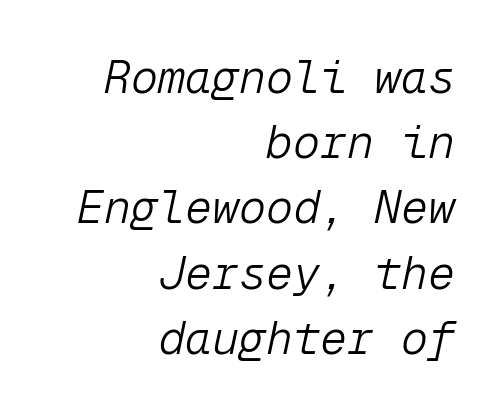
The image shows 45 px light type, italic (leaning right), monospaced; set right-aligned, normal line spacing (1.45x), normal letter spacing, not underlined; low stroke contrast and a medium x-height.
